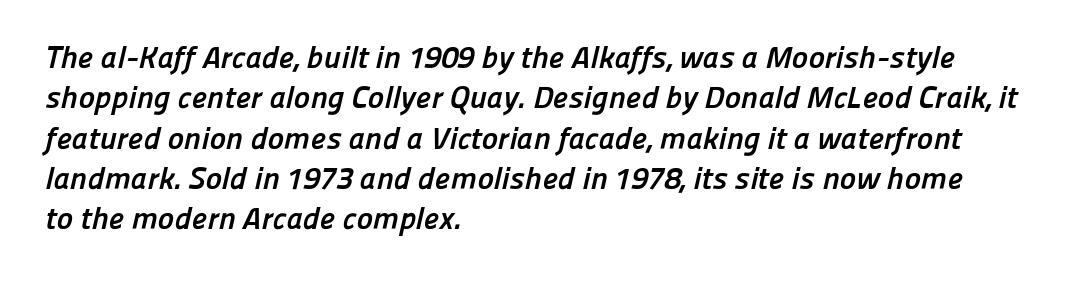
Serifs: no, the terminals of the letterforms are clean. The face used here is proportionally spaced, like ordinary book or web type. The compositor pushed each line to the left boundary. Honestly, the row spacing looks completely unremarkable. The face used here has the dense, thick strokes of a bold. The type is set solid horizontally, with unmodified tracking.
